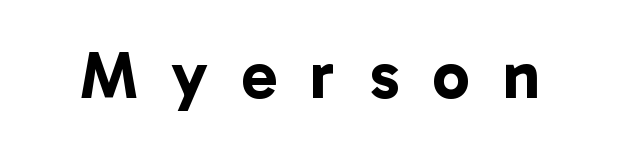
{"serif": "no", "bold": "yes", "weight": "bold", "width": "normal", "stroke_contrast": "low", "x_height": "medium", "monospaced": "no", "underline": "no", "letter_spacing": "wide", "letter_spacing_em": 0.5, "glyph_px": 67}
